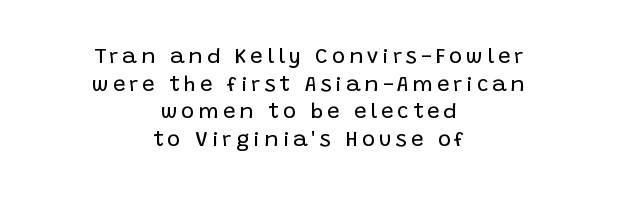
Q: Is the text bold? A: No.
Q: Is the text italic (slanted)? A: No, it is upright.
Q: Is the text underlined? A: No.
Q: How is the paragraph aligned? A: Centered.
Q: Is the spacing between lines tight, normal or loose? A: Normal.
